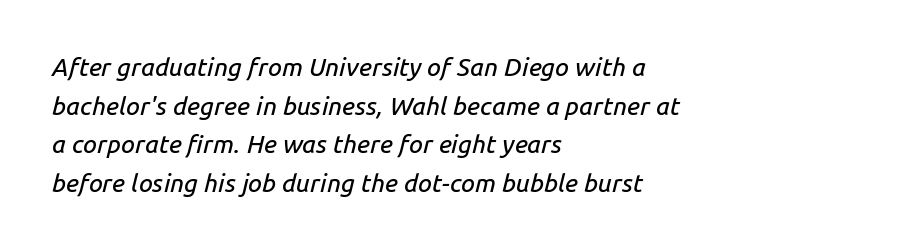
{"italic": "yes", "lean": "right", "slant_degrees": 14, "underline": "no", "align": "left", "line_spacing": "normal", "line_spacing_ratio": 1.55, "letter_spacing": "normal", "letter_spacing_em": 0.0, "glyph_px": 25}
